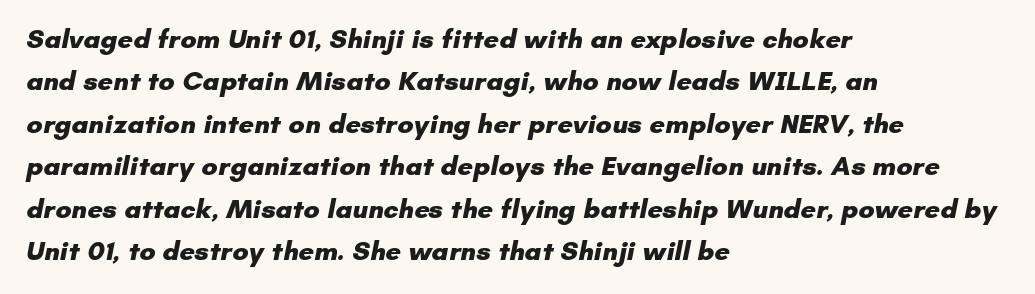
Q: Is the text bold? A: Yes.
Q: Is the text underlined? A: No.
Q: How is the paragraph aligned? A: Left-aligned.
Q: Is the spacing between letters normal or unusually wide? A: Normal.
Q: Is the spacing between lines tight, normal or loose? A: Normal.
